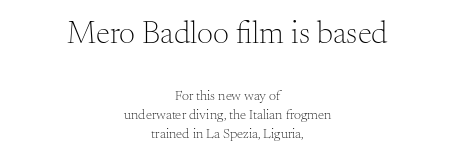
{"serif": "yes", "italic": "no", "bold": "no", "weight": "light", "width": "normal", "stroke_contrast": "medium", "x_height": "small", "monospaced": "no", "underline": "no", "align": "center", "line_spacing": "normal", "line_spacing_ratio": 1.38, "letter_spacing": "normal", "letter_spacing_em": 0.0, "larger_block": "first", "size_ratio": 2.29, "glyph_px": 32}
